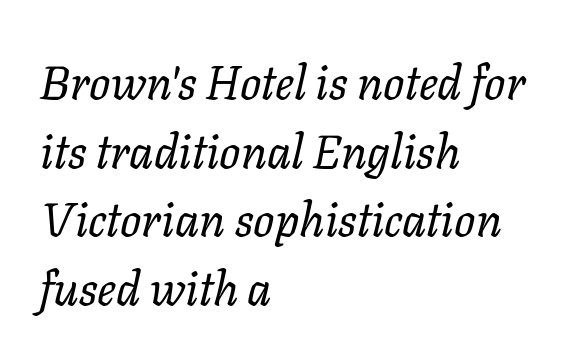
Q: Is the text bold? A: No.
Q: Is the text italic (slanted)? A: Yes, it leans right by about 11 degrees.
Q: Is the text underlined? A: No.
Q: How is the paragraph aligned? A: Left-aligned.
Q: Is the spacing between letters normal or unusually wide? A: Normal.
Q: Is the spacing between lines tight, normal or loose? A: Normal.
Q: Width (condensed, normal, or wide)? A: Normal.
Q: Stroke contrast? A: Low.
Q: x-height? A: Medium.
Q: Monospaced? A: No.
